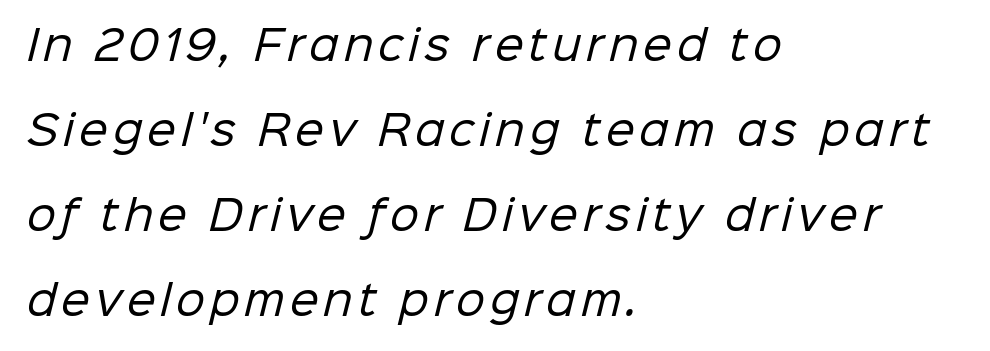
The image shows 41 px regular-weight sans-serif type; set left-aligned, loose line spacing (2.07x), not underlined; low stroke contrast and a medium x-height.
